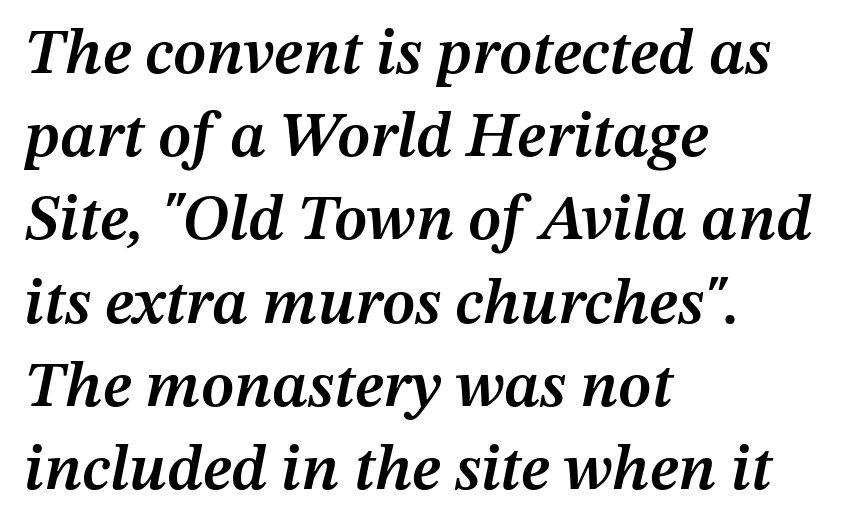
Slightly chunky letters — semibold, I'd say, not full bold. Tracking here is standard; glyphs follow each other at the usual distance. You can tell it's italic because the verticals aren't actually vertical. Casual observation: everything's shoved over to the left. Looks like regular typesetting: each glyph gets only the width it needs.
